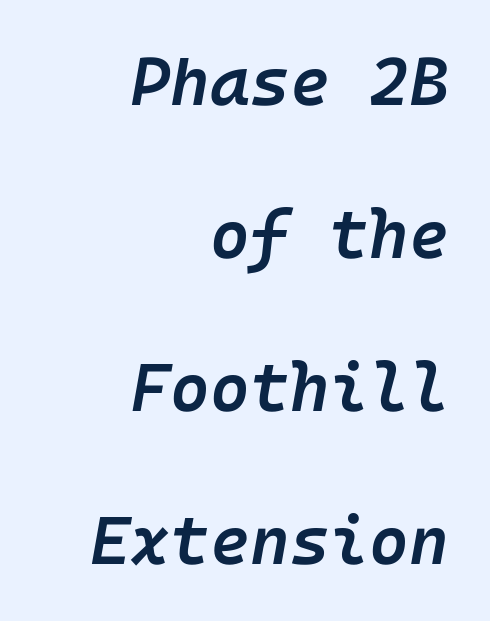
{"italic": "yes", "lean": "right", "slant_degrees": 10, "bold": "semi", "weight": "semibold", "width": "normal", "stroke_contrast": "low", "x_height": "medium", "underline": "no", "align": "right", "line_spacing": "loose", "line_spacing_ratio": 2.25, "letter_spacing": "normal", "letter_spacing_em": 0.0, "glyph_px": 68}
